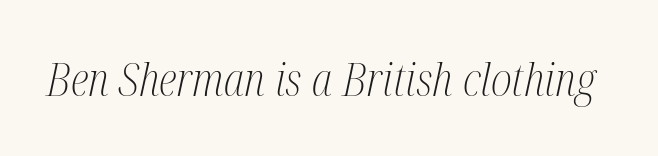
Q: Is the text bold? A: No.
Q: Is the text italic (slanted)? A: Yes, it leans right by about 12 degrees.
Q: Is the typeface a serif or a sans-serif typeface? A: Serif.
Q: Is the text underlined? A: No.
Q: Is the spacing between letters normal or unusually wide? A: Normal.
Q: Width (condensed, normal, or wide)? A: Condensed.
Q: Stroke contrast? A: Medium.
Q: x-height? A: Medium.
Q: Monospaced? A: No.
